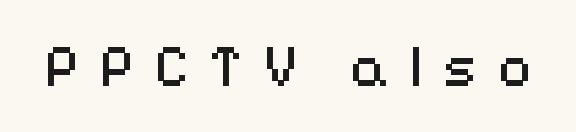
The weight would be labelled regular, book, light, or lighter still. The specimen omits any rule beneath the text block's lines. Looks like regular typesetting: each glyph gets only the width it needs. Compared with typical body copy, the letter spacing here is much looser. This is roman type, the default non-slanted kind.
